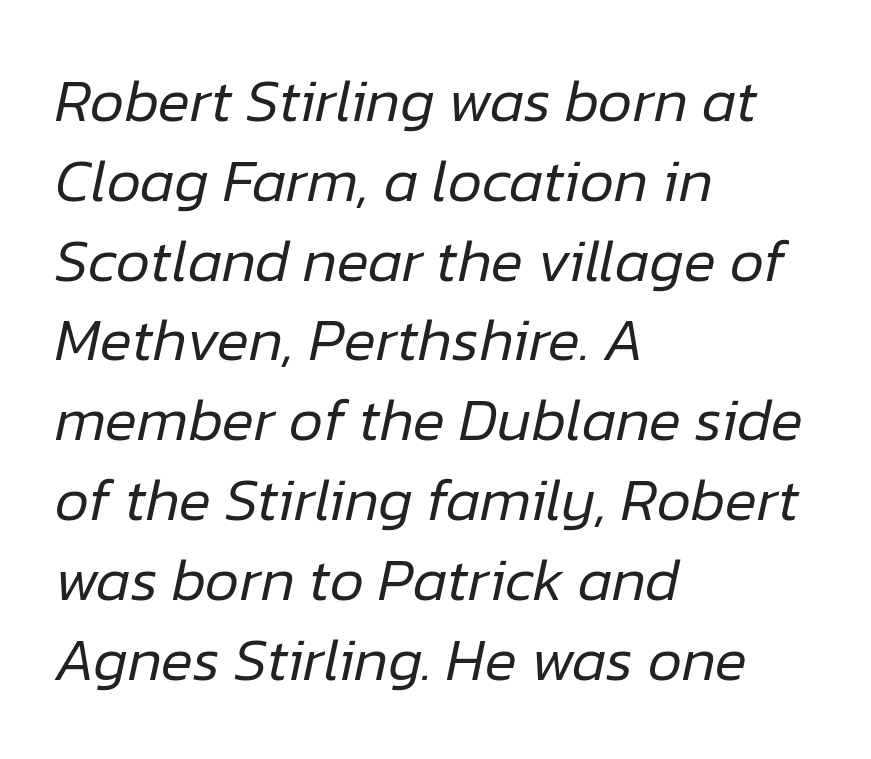
{"italic": "yes", "lean": "right", "slant_degrees": 12, "bold": "no", "weight": "regular", "width": "normal", "stroke_contrast": "low", "x_height": "medium", "monospaced": "no", "underline": "no", "align": "left", "line_spacing": "normal", "line_spacing_ratio": 1.33, "letter_spacing": "normal", "letter_spacing_em": 0.0, "glyph_px": 60}
